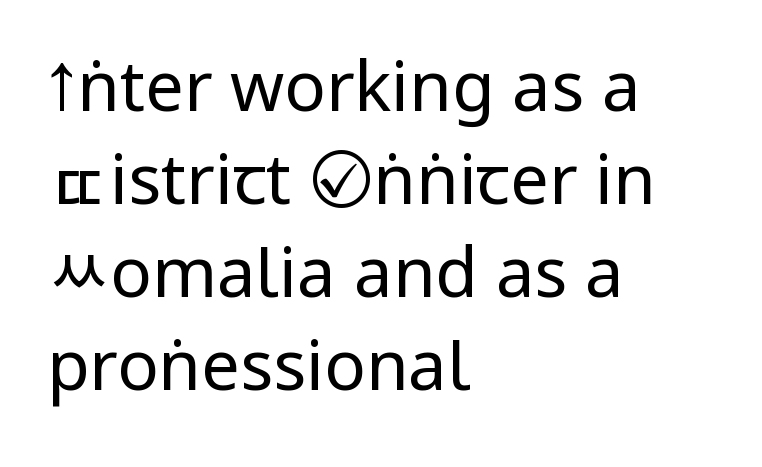
{"serif": "no", "italic": "no", "bold": "no", "weight": "regular", "width": "condensed", "stroke_contrast": "low", "underline": "no", "align": "left", "line_spacing": "normal", "line_spacing_ratio": 1.35, "letter_spacing": "normal", "letter_spacing_em": 0.0, "glyph_px": 69}
